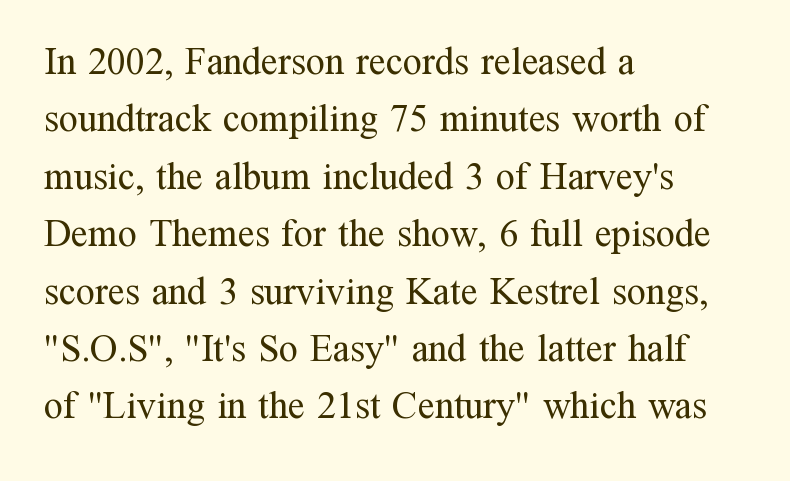
{"serif": "yes", "italic": "no", "bold": "no", "weight": "regular", "width": "normal", "stroke_contrast": "medium", "x_height": "medium", "monospaced": "no", "underline": "no", "align": "left", "line_spacing": "normal", "line_spacing_ratio": 1.51, "letter_spacing": "normal", "letter_spacing_em": 0.0, "glyph_px": 38}
